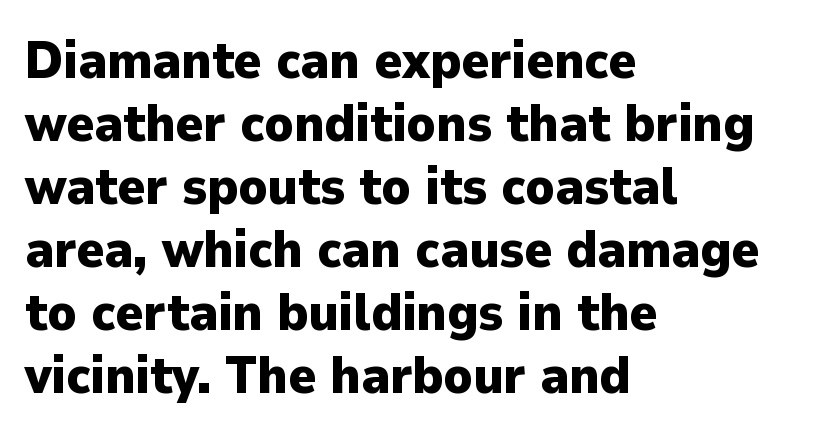
The image shows 52 px heavy sans-serif type, upright; set left-aligned, line spacing 1.21x, normal letter spacing, not underlined; low stroke contrast and a medium x-height.
